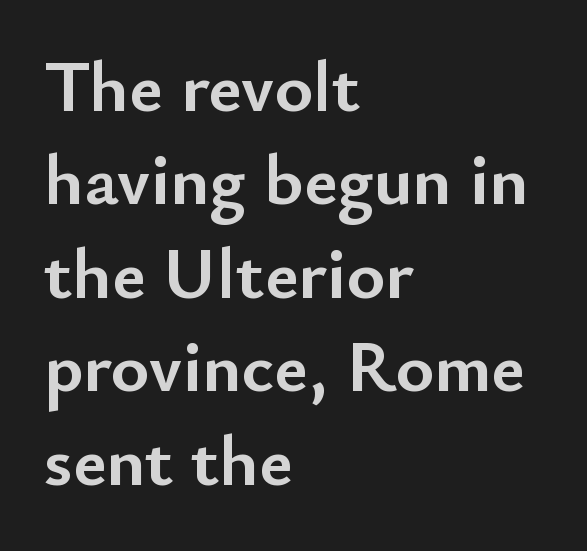
{"serif": "no", "italic": "no", "bold": "yes", "weight": "semibold", "width": "normal", "stroke_contrast": "low", "x_height": "small", "monospaced": "no", "underline": "no", "align": "left", "line_spacing": "normal", "line_spacing_ratio": 1.28, "letter_spacing": "normal", "letter_spacing_em": 0.0, "glyph_px": 73}
